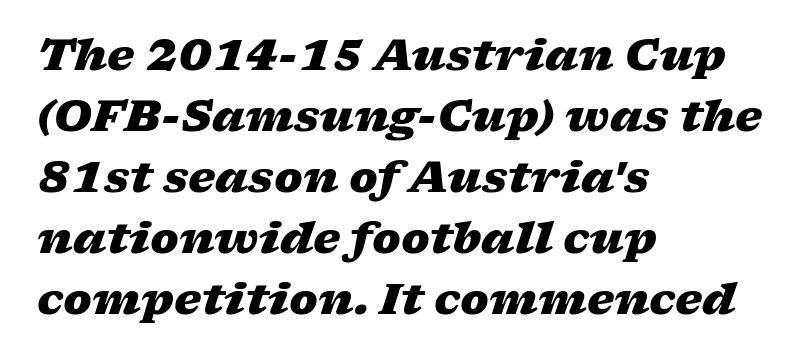
Q: Is the text bold? A: Yes.
Q: Is the text italic (slanted)? A: Yes, it leans right by about 17 degrees.
Q: Is the text underlined? A: No.
Q: How is the paragraph aligned? A: Left-aligned.
Q: Is the spacing between letters normal or unusually wide? A: Normal.
Q: Is the spacing between lines tight, normal or loose? A: Normal.
Q: Width (condensed, normal, or wide)? A: Wide.
Q: Stroke contrast? A: Low.
Q: x-height? A: Medium.
Q: Monospaced? A: No.
